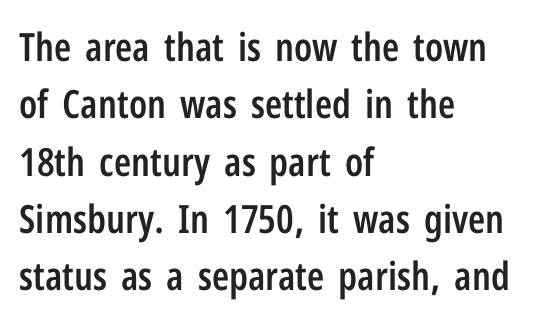
Q: Is the text bold? A: Semi-bold.
Q: Is the text italic (slanted)? A: No, it is upright.
Q: Is the typeface a serif or a sans-serif typeface? A: Sans-serif.
Q: Is the text underlined? A: No.
Q: How is the paragraph aligned? A: Left-aligned.
Q: Is the spacing between letters normal or unusually wide? A: Normal.
Q: Is the spacing between lines tight, normal or loose? A: Normal.
Q: Width (condensed, normal, or wide)? A: Condensed.
Q: Stroke contrast? A: Low.
Q: x-height? A: Medium.
Q: Monospaced? A: No.
